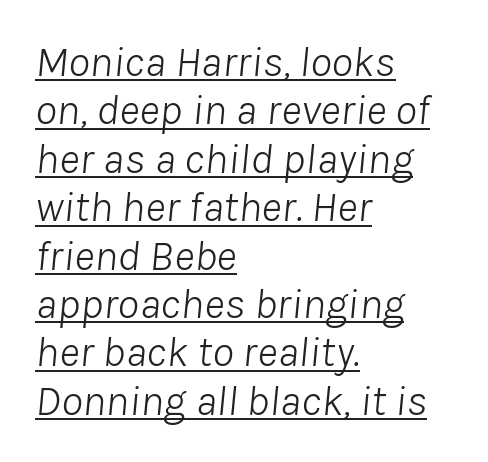
{"italic": "yes", "lean": "right", "slant_degrees": 8, "bold": "no", "weight": "light", "width": "normal", "stroke_contrast": "low", "x_height": "medium", "monospaced": "no", "underline": "yes", "align": "left", "line_spacing": "tight", "line_spacing_ratio": 1.1, "letter_spacing": "normal", "letter_spacing_em": 0.0, "glyph_px": 44}
